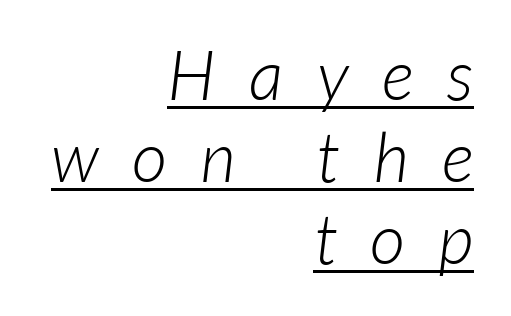
{"serif": "no", "bold": "no", "weight": "light", "width": "normal", "stroke_contrast": "low", "x_height": "medium", "monospaced": "no", "underline": "yes", "align": "right", "line_spacing_ratio": 1.19, "letter_spacing": "wide", "letter_spacing_em": 0.49, "glyph_px": 69}
